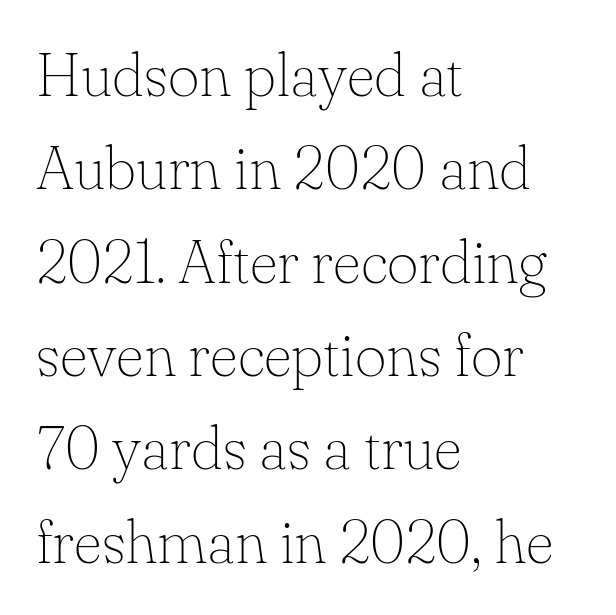
{"serif": "yes", "italic": "no", "bold": "no", "weight": "thin", "width": "normal", "stroke_contrast": "low", "x_height": "small", "monospaced": "no", "underline": "no", "align": "left", "line_spacing": "normal", "line_spacing_ratio": 1.53, "letter_spacing": "normal", "letter_spacing_em": 0.0, "glyph_px": 61}
